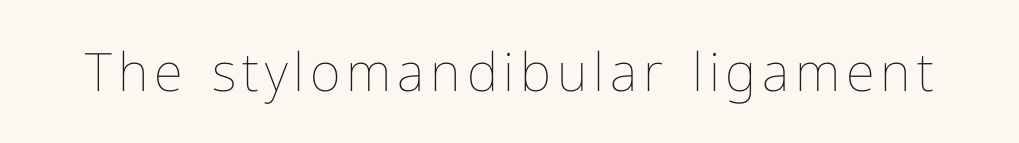
Quick note: underline off. Is this a fixed-width face? No — the glyphs have proportional, varying widths. The characters are drawn with everyday or finer stroke widths. Posture: upright roman.
